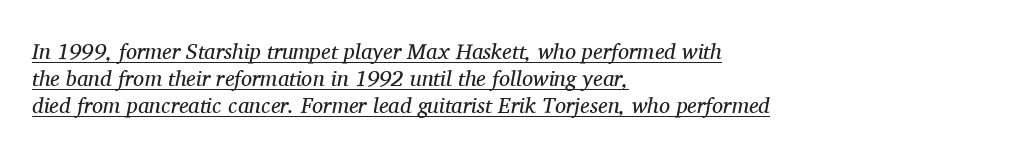
{"italic": "yes", "lean": "right", "slant_degrees": 11, "bold": "no", "underline": "yes", "align": "left", "line_spacing_ratio": 1.23, "letter_spacing": "normal", "letter_spacing_em": 0.0, "glyph_px": 22}
